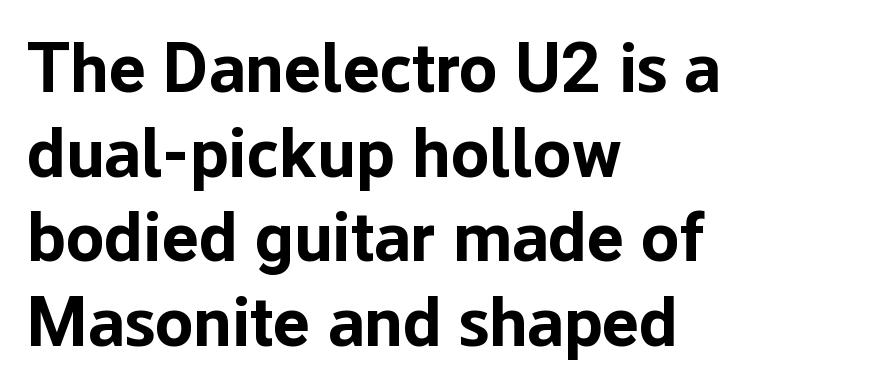
Every row of glyphs begins at an identical x-position on the left. Heavy-handed strokes throughout: this text is bold. Letters rest on an invisible, unmarked baseline. Each letter keeps its own natural width here, so spacing adapts to shape. The face used here is a sans, in the tradition of grotesques and geometrics. These lines were composed using upright roman letters.
